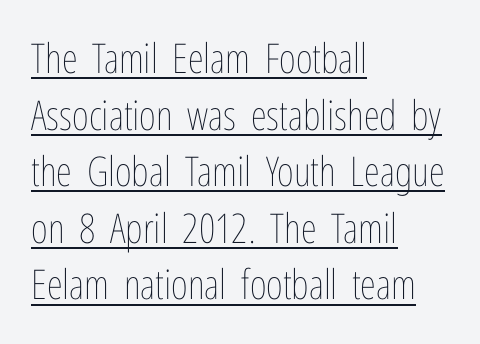
Q: Is the text bold? A: No.
Q: Is the text italic (slanted)? A: No, it is upright.
Q: Is the text underlined? A: Yes.
Q: How is the paragraph aligned? A: Left-aligned.
Q: Is the spacing between letters normal or unusually wide? A: Normal.
Q: Is the spacing between lines tight, normal or loose? A: Normal.
Q: Width (condensed, normal, or wide)? A: Condensed.
Q: Stroke contrast? A: Low.
Q: x-height? A: Medium.
Q: Monospaced? A: No.
